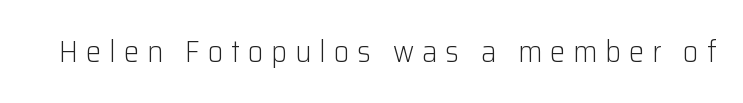
A quiet, ordinary-to-light weight characterises the typeface. The face used here is proportionally spaced, like ordinary book or web type. Underline: absent. Notice how the stems are strictly vertical — no italics here. Serif or sans? Sans — the stroke terminals are bare.
